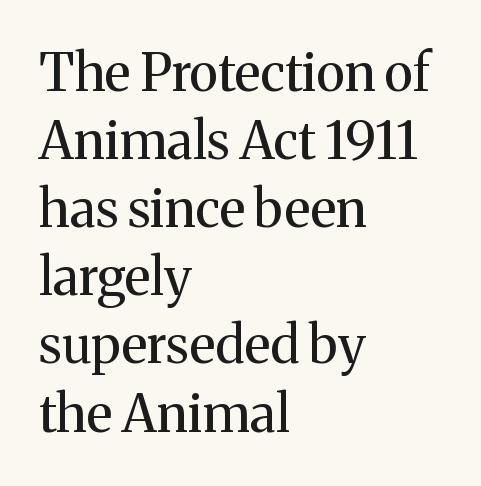
{"serif": "yes", "italic": "no", "bold": "no", "weight": "regular", "width": "normal", "stroke_contrast": "medium", "x_height": "medium", "monospaced": "no", "underline": "no", "align": "left", "line_spacing": "normal", "line_spacing_ratio": 1.31, "letter_spacing": "normal", "letter_spacing_em": 0.0, "glyph_px": 52}
